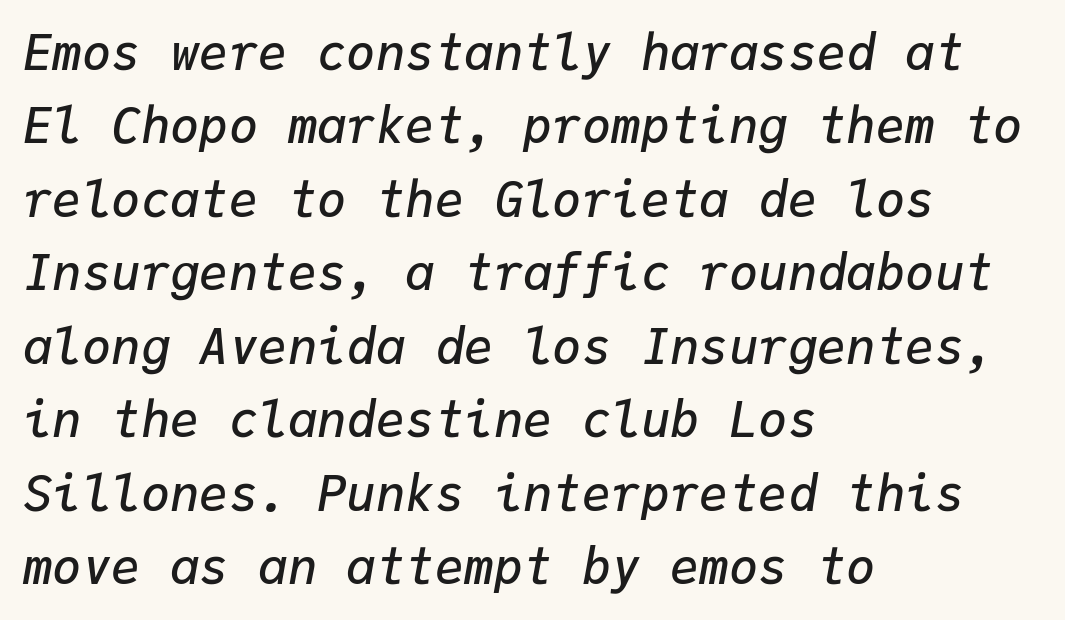
{"italic": "yes", "lean": "right", "slant_degrees": 9, "bold": "semi", "weight": "semibold", "width": "normal", "stroke_contrast": "low", "x_height": "medium", "monospaced": "yes", "underline": "no", "align": "left", "line_spacing": "normal", "line_spacing_ratio": 1.5, "letter_spacing": "normal", "letter_spacing_em": 0.0, "glyph_px": 49}
